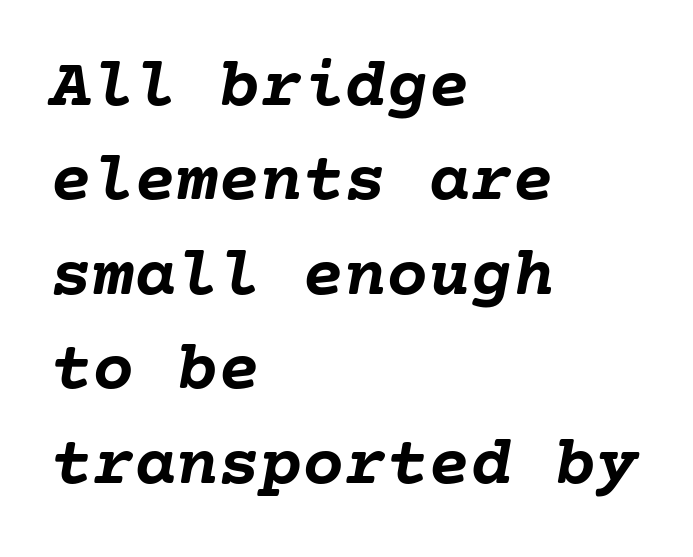
Q: Is the text bold? A: Yes.
Q: Is the text italic (slanted)? A: Yes, it leans right by about 10 degrees.
Q: Is the text underlined? A: No.
Q: How is the paragraph aligned? A: Left-aligned.
Q: Is the spacing between letters normal or unusually wide? A: Normal.
Q: Is the spacing between lines tight, normal or loose? A: Normal.
Q: Width (condensed, normal, or wide)? A: Normal.
Q: Stroke contrast? A: Low.
Q: x-height? A: Medium.
